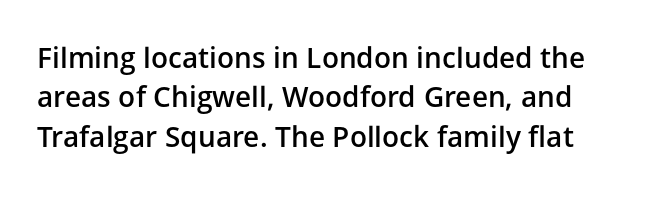
The image shows 28 px semibold sans-serif type, upright; set normal line spacing (1.41x), normal letter spacing, not underlined; low stroke contrast and a medium x-height.
